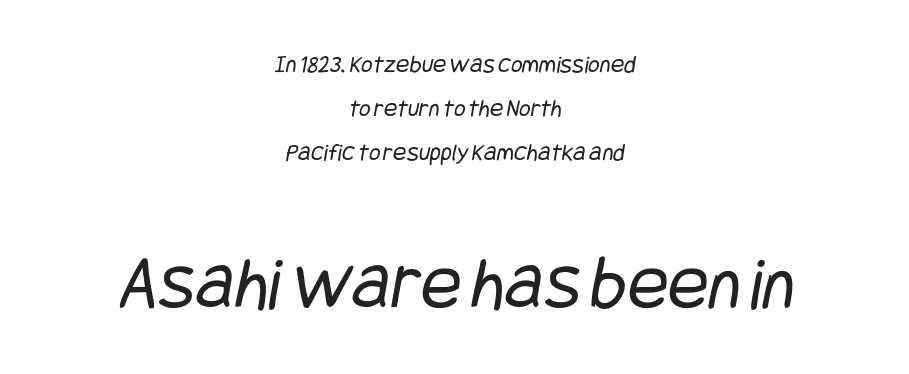
Spacing between characters is what you'd get straight out of the box. Weight: regular or lighter. Descender tails drop into unmarked territory. Character size in the trailing block exceeds that of the leading block.
